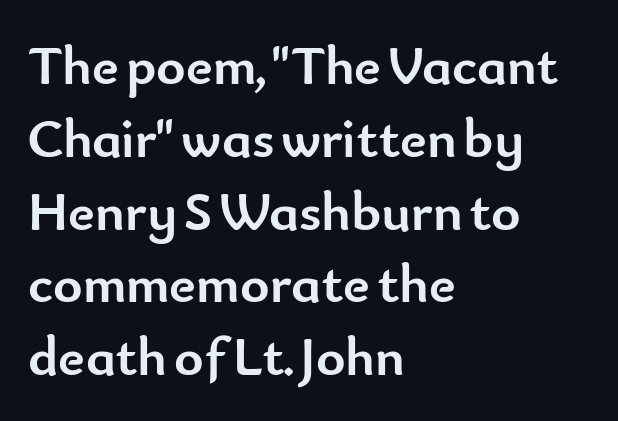
{"serif": "no", "italic": "no", "bold": "yes", "weight": "semibold", "width": "normal", "stroke_contrast": "low", "x_height": "small", "monospaced": "no", "underline": "no", "align": "left", "line_spacing": "normal", "line_spacing_ratio": 1.3, "letter_spacing": "normal", "letter_spacing_em": 0.0, "glyph_px": 56}
